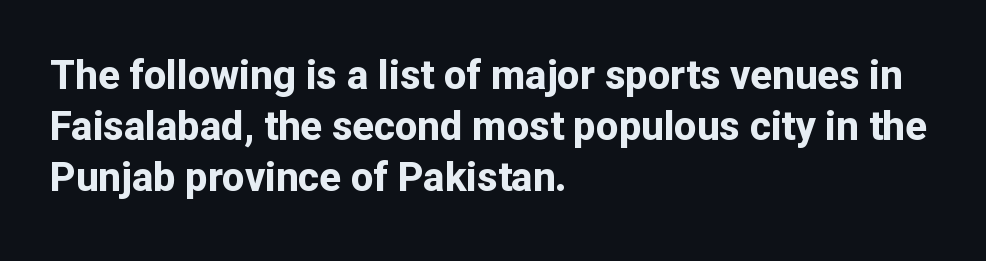
The image shows 40 px bold sans-serif type, upright; set left-aligned, normal line spacing (1.28x), normal letter spacing, not underlined; low stroke contrast and a medium x-height.
